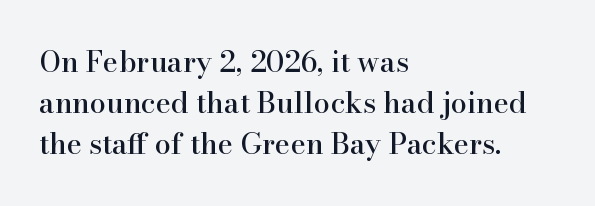
{"serif": "yes", "italic": "no", "width": "normal", "stroke_contrast": "high", "x_height": "small", "monospaced": "no", "underline": "no", "align": "left", "line_spacing": "normal", "line_spacing_ratio": 1.42, "letter_spacing": "normal", "letter_spacing_em": 0.0, "glyph_px": 29}
